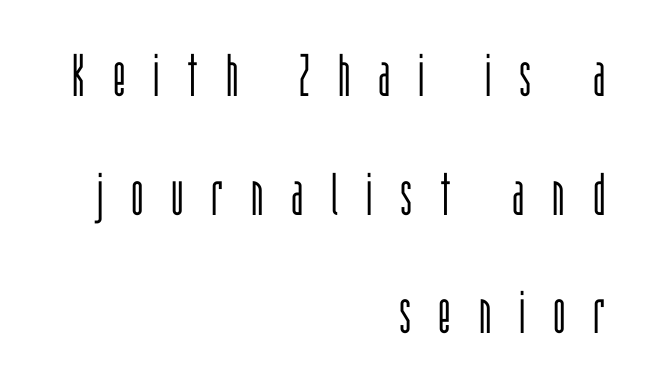
Q: Is the text bold? A: No.
Q: Is the text italic (slanted)? A: No, it is upright.
Q: Is the typeface a serif or a sans-serif typeface? A: Sans-serif.
Q: Is the text underlined? A: No.
Q: How is the paragraph aligned? A: Right-aligned.
Q: Is the spacing between letters normal or unusually wide? A: Unusually wide.
Q: Is the spacing between lines tight, normal or loose? A: Loose.
Q: Width (condensed, normal, or wide)? A: Condensed.
Q: Stroke contrast? A: Low.
Q: x-height? A: Large.
Q: Monospaced? A: No.
